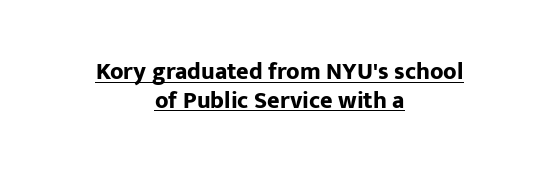
The characters look thick and weighty, a clear bold. The typesetter chose a symmetrical, centered arrangement here. A typesetter would call this zero additional tracking. It's the straight-up-and-down kind of type. In designer terms, the underline attribute is active on this setting.
